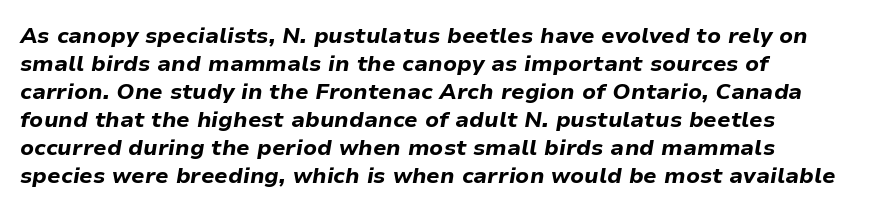
{"italic": "yes", "lean": "right", "slant_degrees": 9, "bold": "yes", "underline": "no", "align": "left", "line_spacing": "normal", "line_spacing_ratio": 1.27, "letter_spacing": "normal", "letter_spacing_em": 0.0, "glyph_px": 22}
